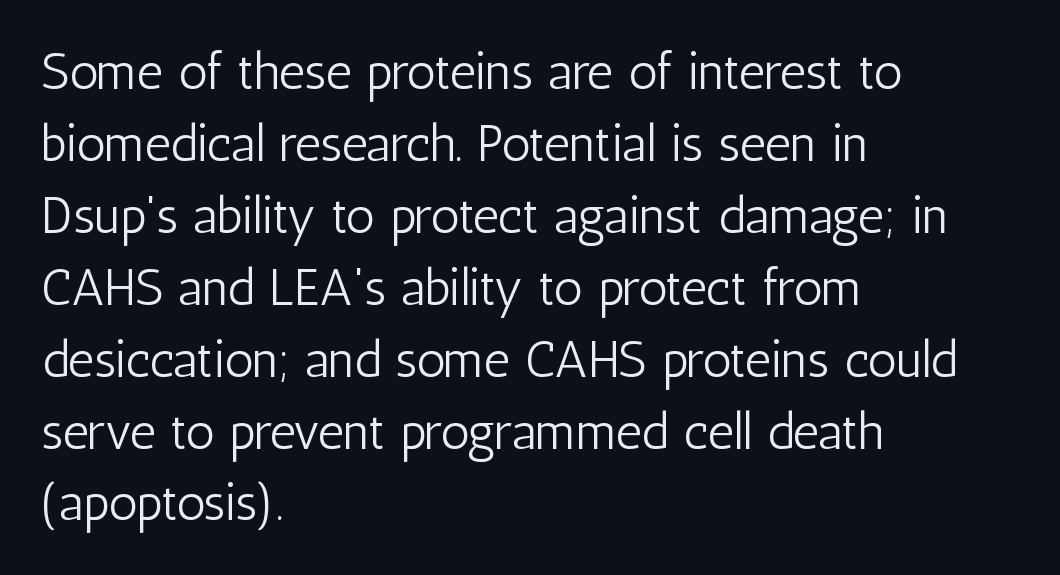
Q: Is the text bold? A: No.
Q: Is the text italic (slanted)? A: No, it is upright.
Q: Is the typeface a serif or a sans-serif typeface? A: Sans-serif.
Q: Is the text underlined? A: No.
Q: How is the paragraph aligned? A: Left-aligned.
Q: Is the spacing between letters normal or unusually wide? A: Normal.
Q: Is the spacing between lines tight, normal or loose? A: Normal.
Q: Width (condensed, normal, or wide)? A: Condensed.
Q: Stroke contrast? A: Low.
Q: x-height? A: Medium.
Q: Monospaced? A: No.
